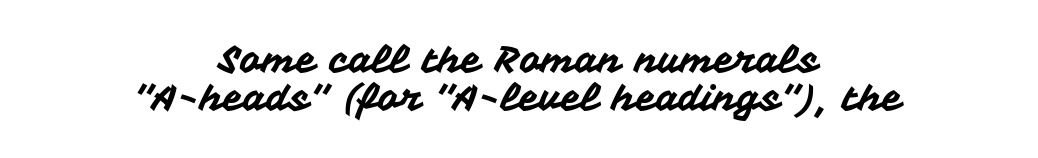
{"serif": "no", "width": "normal", "stroke_contrast": "medium", "x_height": "medium", "monospaced": "no", "underline": "no", "align": "center", "line_spacing": "tight", "line_spacing_ratio": 1.03, "letter_spacing": "normal", "letter_spacing_em": 0.0, "glyph_px": 37}
